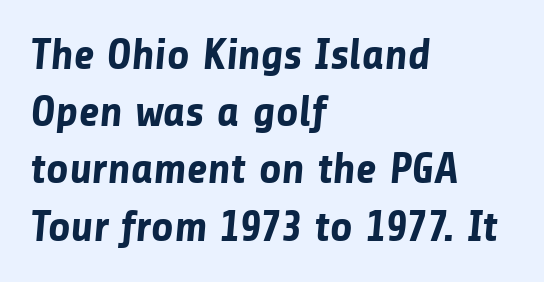
Q: Is the text bold? A: Yes.
Q: Is the typeface a serif or a sans-serif typeface? A: Sans-serif.
Q: Is the text underlined? A: No.
Q: How is the paragraph aligned? A: Left-aligned.
Q: Is the spacing between letters normal or unusually wide? A: Normal.
Q: Is the spacing between lines tight, normal or loose? A: Normal.
Q: Width (condensed, normal, or wide)? A: Normal.
Q: Stroke contrast? A: Low.
Q: x-height? A: Medium.
Q: Monospaced? A: No.
